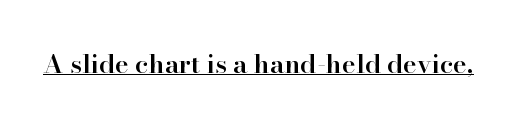
{"italic": "no", "bold": "semi", "underline": "yes", "letter_spacing": "normal", "letter_spacing_em": 0.0, "glyph_px": 26}
